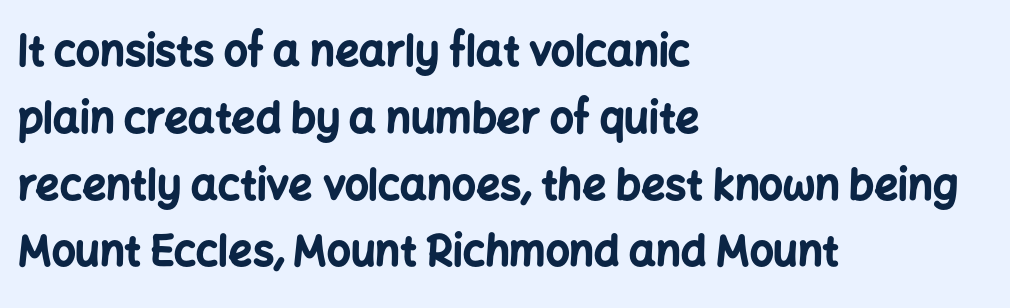
Q: Is the text bold? A: Yes.
Q: Is the text italic (slanted)? A: No, it is upright.
Q: Is the typeface a serif or a sans-serif typeface? A: Sans-serif.
Q: Is the text underlined? A: No.
Q: How is the paragraph aligned? A: Left-aligned.
Q: Is the spacing between letters normal or unusually wide? A: Normal.
Q: Is the spacing between lines tight, normal or loose? A: Normal.
Q: Width (condensed, normal, or wide)? A: Normal.
Q: Stroke contrast? A: Low.
Q: x-height? A: Medium.
Q: Monospaced? A: No.
